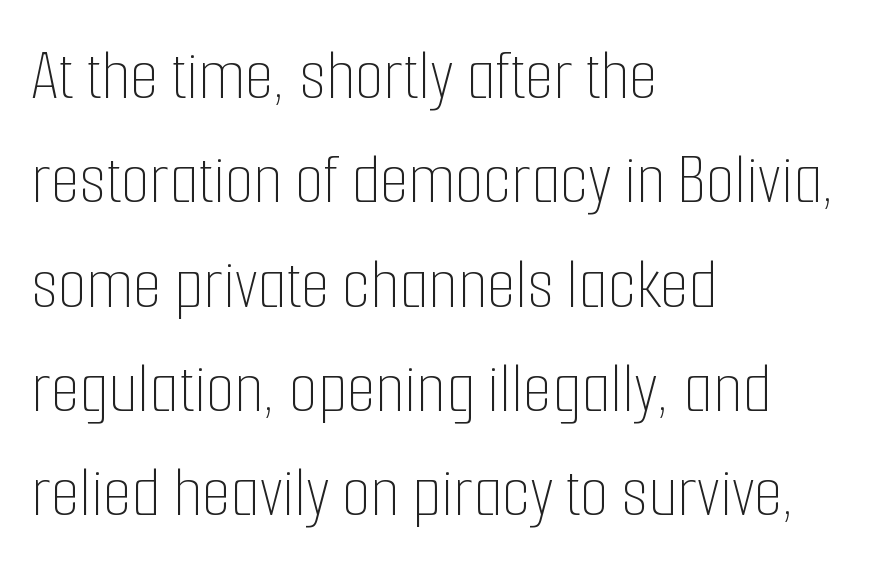
Every stem runs plumb, perpendicular to the baseline. Reading down the block, your eye returns to a fixed left position each line. Weight: not bold — regular or lighter. Has an underline been added? It has not. Nobody touched the tracking dial on this one. This sample has the flowing, uneven cadence of proportional lettering.
